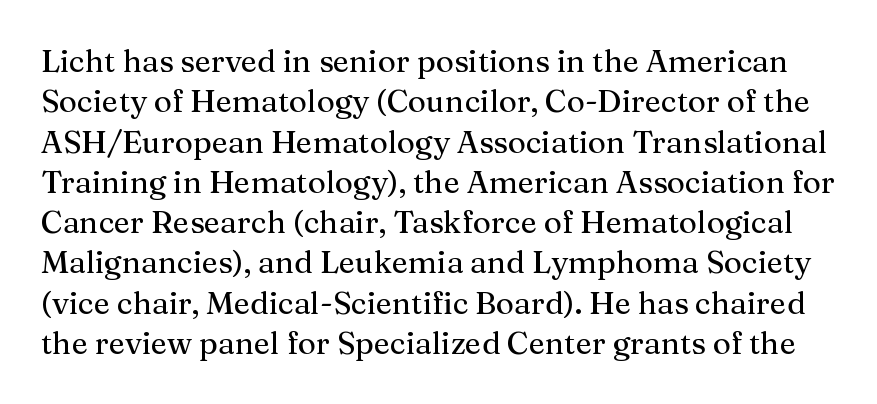
{"serif": "yes", "italic": "no", "width": "normal", "stroke_contrast": "medium", "x_height": "medium", "monospaced": "no", "underline": "no", "line_spacing": "normal", "line_spacing_ratio": 1.3, "letter_spacing": "normal", "letter_spacing_em": 0.0, "glyph_px": 31}
